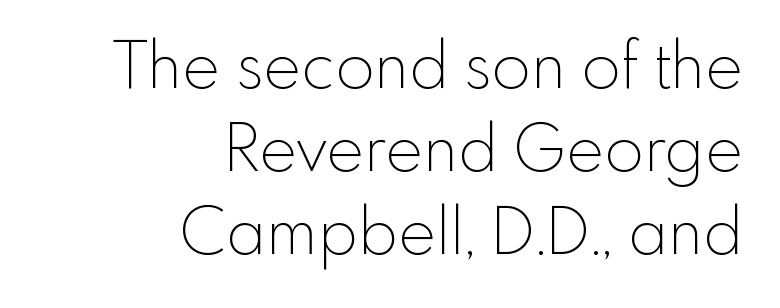
The strip under each line holds only bare page. Honestly, the letter spacing is just normal — you wouldn't notice it. I'd call this a sans setting — the letters go barefoot. The characters are drawn with everyday or finer stroke widths.
